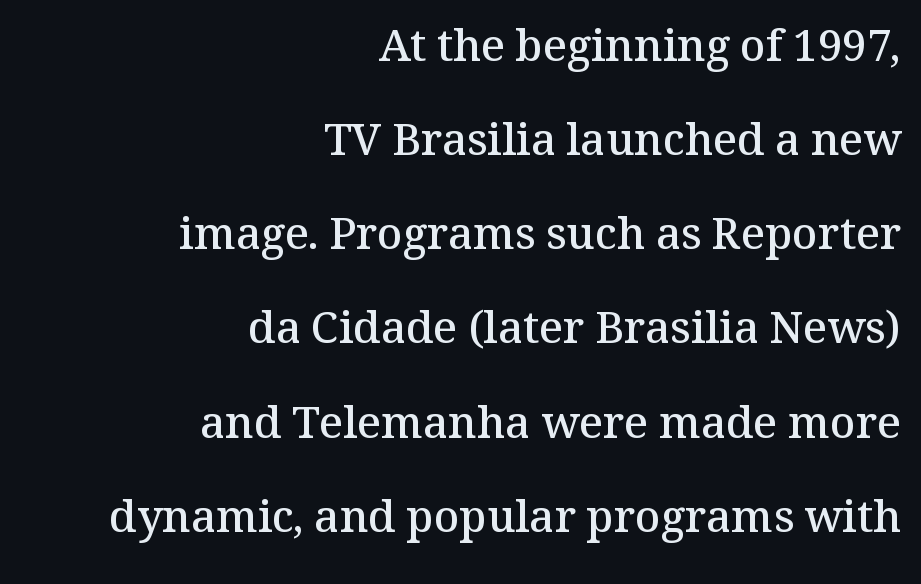
The ragged edge is on the left, which tells us the setting is flush right. Here the glyphs are tracked normally, forming tight word shapes. Notice the wide empty band between every row — that's loose leading. These lines were composed using upright roman letters. These lines are composed in type with serifs. Strokes here are thickened, but only to semibold level.
